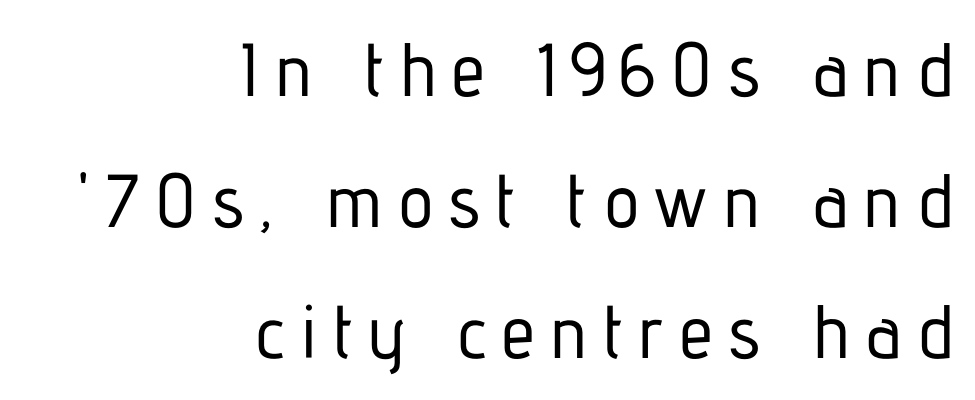
The image shows 75 px condensed sans-serif type, upright; set right-aligned, line spacing 1.75x, unusually wide letter spacing (+0.21 em), not underlined; low stroke contrast and a medium x-height.
